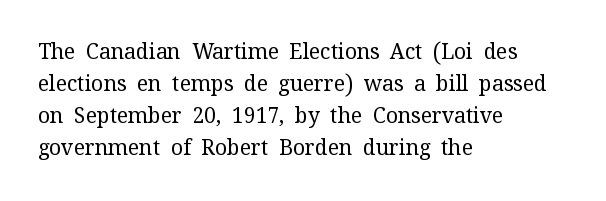
The image shows 21 px text type, upright; set left-aligned, normal line spacing (1.53x), normal letter spacing, not underlined.
